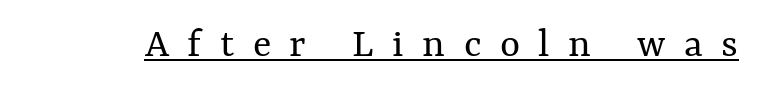
Descenders here cross a horizontal rule under the line. Italic: no, the glyphs are upright roman. Caption: expanded tracking, letters set apart. Heaviness? Minimal to ordinary, like unemphasized prose.
